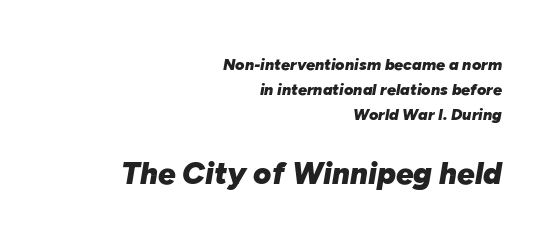
Q: Is the text bold? A: Yes.
Q: Is the text italic (slanted)? A: Yes, it leans right by about 10 degrees.
Q: Is the text underlined? A: No.
Q: How is the paragraph aligned? A: Right-aligned.
Q: Is the spacing between letters normal or unusually wide? A: Normal.
Q: Is the spacing between lines tight, normal or loose? A: Normal.
Q: Which block of text is set in a larger size, the first (top) or the second (bottom)? A: The second (bottom) one.
Q: Width (condensed, normal, or wide)? A: Normal.
Q: Stroke contrast? A: Low.
Q: x-height? A: Medium.
Q: Monospaced? A: No.
